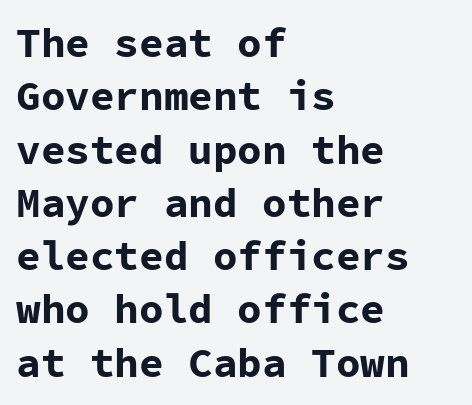
These lines sit exactly where default settings would place them. No feet cap the strokes, marking this as sans-serif type. Stroke thickness is high; the sample reads as a true bold. Inter-character spacing is left at the font's built-in metrics. These lines are rendered in a fixed-pitch font. Only glyphs here, with clear space below each row.
